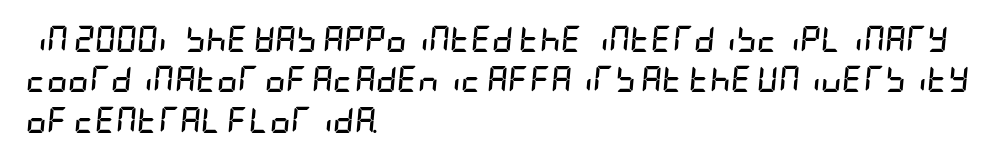
Q: Is the text bold? A: Yes.
Q: Is the text italic (slanted)? A: Yes, it leans right by about 5 degrees.
Q: Is the text underlined? A: No.
Q: How is the paragraph aligned? A: Left-aligned.
Q: Is the spacing between letters normal or unusually wide? A: Normal.
Q: Is the spacing between lines tight, normal or loose? A: Normal.
